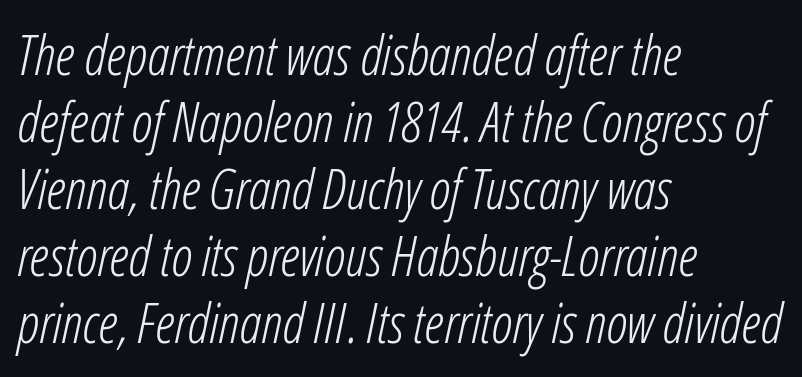
Layout note: lines flush left. The area under the type is left untouched. You could call the tracking neutral — neither tight nor loose. Varying glyph widths throughout — classic text-font behaviour. Summary of weight: not heavy and not bold. Style check: oblique.
